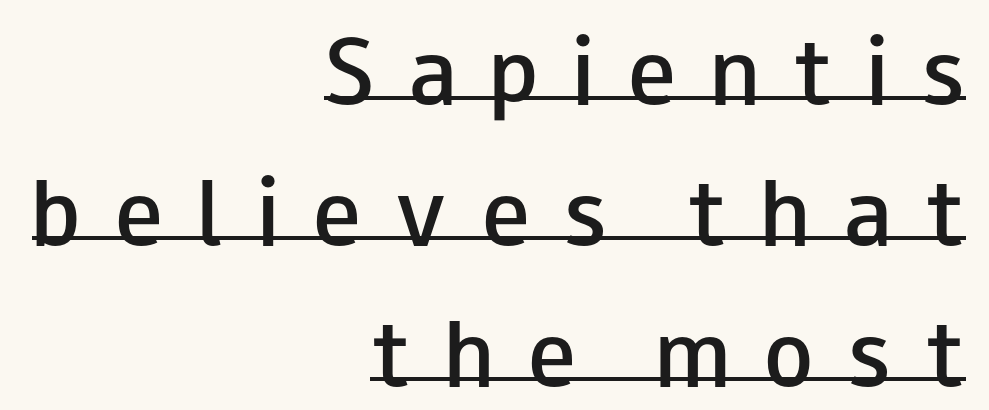
Varying glyph widths throughout — classic text-font behaviour. Horizontal alignment here is rightward, an uncommon choice for prose. Students, this is semibold: more ink than regular, less than bold. The glyphs in this specimen are sans serif. No italicization has been applied; the sample stays upright. Is the letter spacing exaggerated? Yes — the characters are pushed far apart.
